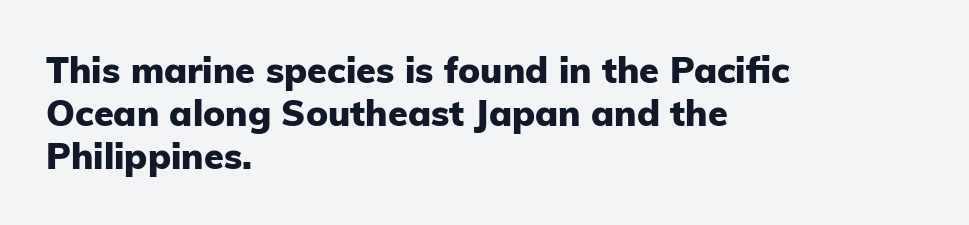
{"serif": "no", "italic": "no", "bold": "yes", "weight": "heavy", "width": "normal", "stroke_contrast": "low", "x_height": "medium", "monospaced": "no", "underline": "no", "align": "left", "line_spacing_ratio": 1.2, "letter_spacing": "normal", "letter_spacing_em": 0.0, "glyph_px": 36}
